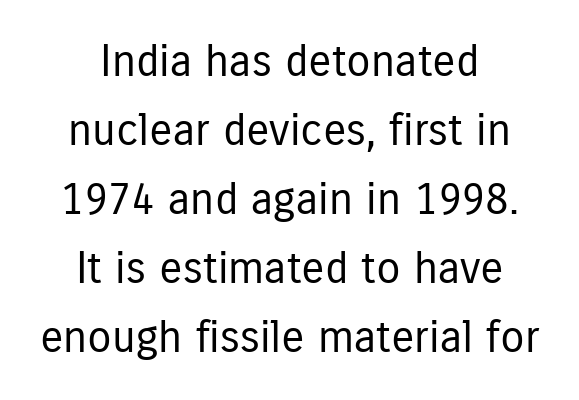
{"serif": "no", "italic": "no", "bold": "no", "weight": "regular", "width": "condensed", "stroke_contrast": "low", "x_height": "medium", "monospaced": "no", "underline": "no", "align": "center", "line_spacing": "normal", "line_spacing_ratio": 1.57, "letter_spacing": "normal", "letter_spacing_em": 0.0, "glyph_px": 44}
